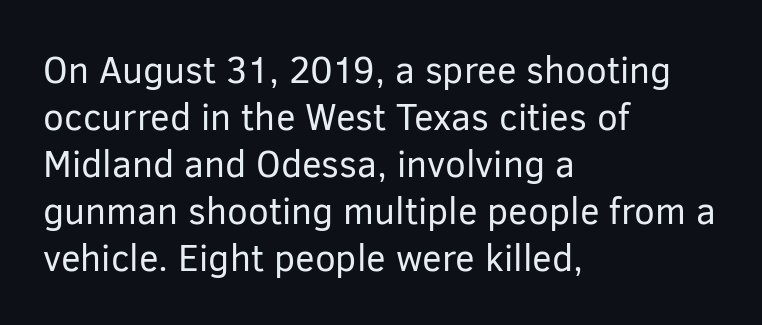
The image shows 37 px regular-weight sans-serif type, upright; set left-aligned, normal line spacing (1.27x), normal letter spacing, not underlined; low stroke contrast and a medium x-height.
